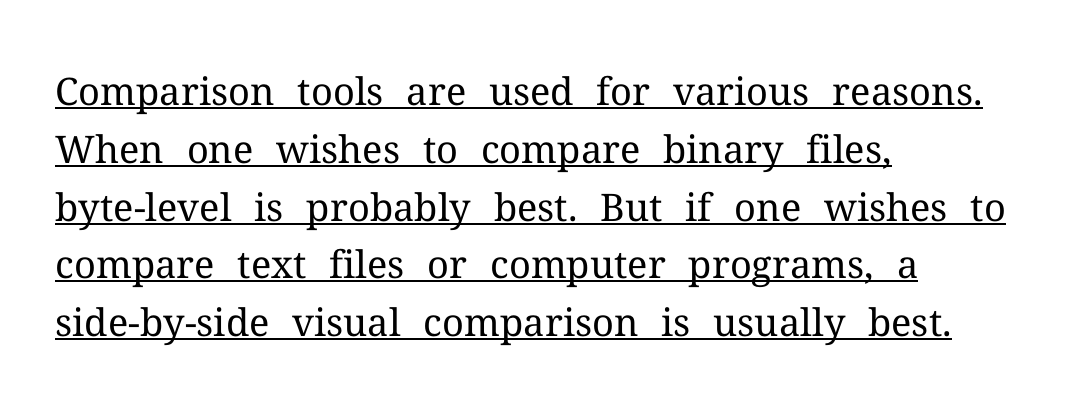
Looks like regular typesetting: each glyph gets only the width it needs. Counters stay open thanks to moderate or lighter strokes. The vertical gap from one line to the next is medium. Notice how a bar underscores the lettering throughout.
